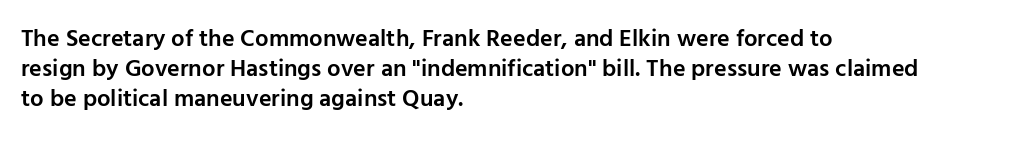
These lines are set flush left with a ragged right edge. Reading down the column, the eye jumps a familiar distance to each next line. The face used here is a semibold: visibly heavier than regular, lighter than bold. The specimen omits any rule beneath the text block's lines. Spacing between characters is what you'd get straight out of the box.
